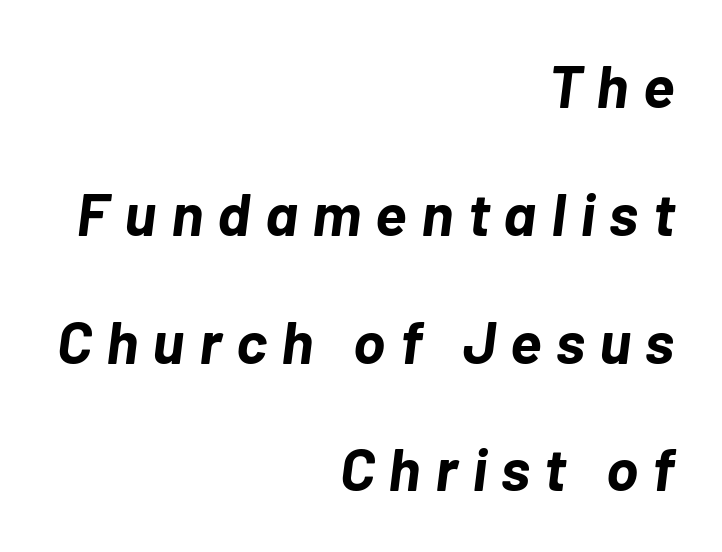
{"italic": "yes", "lean": "right", "slant_degrees": 7, "bold": "yes", "weight": "bold", "width": "normal", "stroke_contrast": "low", "x_height": "medium", "monospaced": "no", "underline": "no", "align": "right", "line_spacing": "loose", "line_spacing_ratio": 2.13, "letter_spacing": "wide", "letter_spacing_em": 0.24, "glyph_px": 60}
